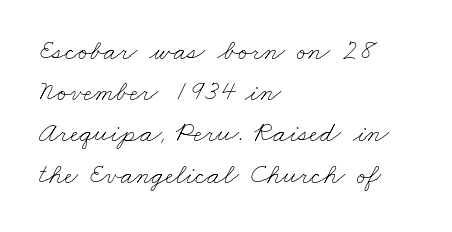
The image shows 29 px thin, wide type; set left-aligned, normal line spacing (1.42x), normal letter spacing, not underlined; low stroke contrast and a small x-height.
